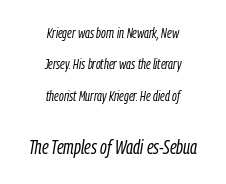
Honestly, there is no underline to notice here at all. Small over large — that's the arrangement of the two blocks here. Italic: yes, the glyphs are oblique. Summary of weight: not heavy and not bold. Which margin do the lines hug? Neither — every line sits in the middle. You could fit nearly another row in the gap between these rows.
